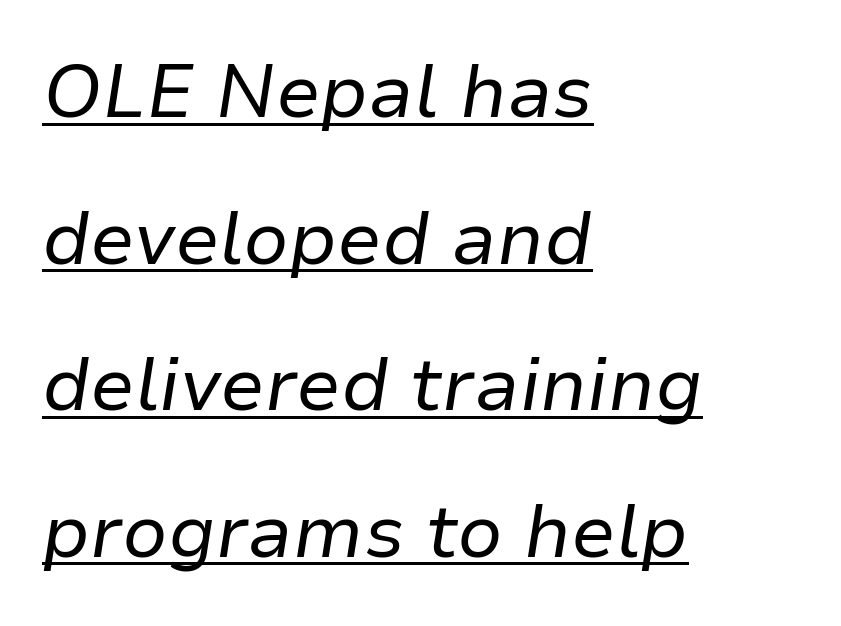
The passage shown is typed in a proportional face where columns would drift. Rendered with sloped, italic letterforms. A continuous stroke trails under the words, as in a hyperlink. The line texture is even and compact thanks to regular tracking. A typesetter would call this leading open, well beyond the default.
